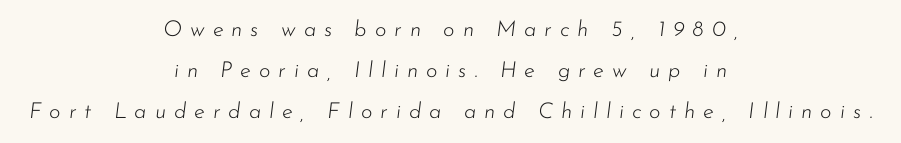
Leftover space on each line is divided equally before and after the words. Between one letter and the next there's a generous, obvious gap. Lines of text with bare space underneath. When letters slant like this, we call the style italic. The typeface has the unassuming heft of standard copy or less.
